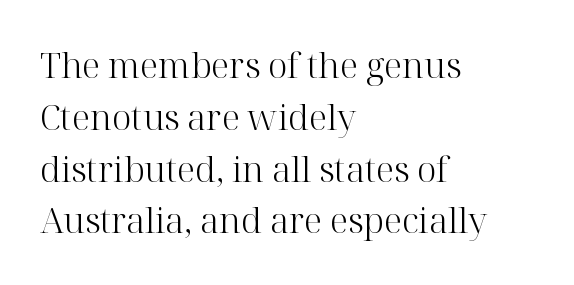
The image shows 35 px light serif type, upright; set left-aligned, normal line spacing (1.48x), normal letter spacing, not underlined; high stroke contrast and a medium x-height.
